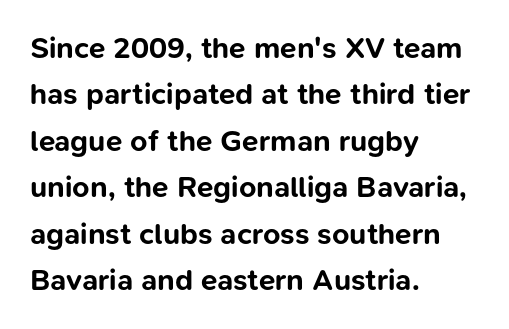
Underline: absent. Heavy, bold letterforms. The text was rendered using a sans face with plain stroke endings. The gaps between neighbouring characters are ordinary and unremarkable. The face used here is proportionally spaced, like ordinary book or web type. Ascenders rise straight up at ninety degrees.
